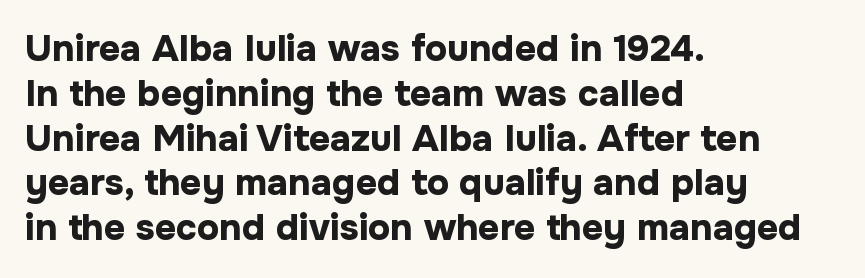
Q: Is the text bold? A: Yes.
Q: Is the text italic (slanted)? A: No, it is upright.
Q: Is the typeface a serif or a sans-serif typeface? A: Sans-serif.
Q: Is the text underlined? A: No.
Q: How is the paragraph aligned? A: Left-aligned.
Q: Is the spacing between letters normal or unusually wide? A: Normal.
Q: Width (condensed, normal, or wide)? A: Normal.
Q: Stroke contrast? A: Low.
Q: x-height? A: Medium.
Q: Monospaced? A: No.
